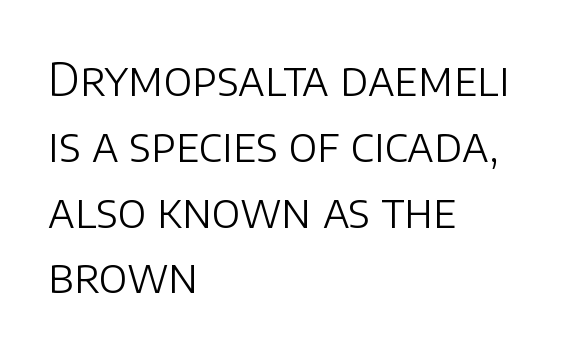
{"serif": "no", "italic": "no", "bold": "no", "weight": "light", "width": "normal", "stroke_contrast": "low", "x_height": "large", "monospaced": "no", "underline": "no", "align": "left", "line_spacing": "normal", "line_spacing_ratio": 1.43, "letter_spacing": "normal", "letter_spacing_em": 0.0, "glyph_px": 46}
